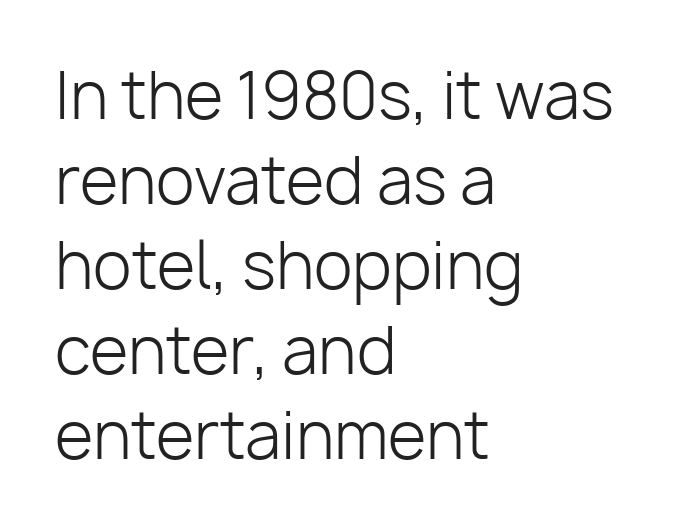
Q: Is the text bold? A: No.
Q: Is the text italic (slanted)? A: No, it is upright.
Q: Is the typeface a serif or a sans-serif typeface? A: Sans-serif.
Q: Is the text underlined? A: No.
Q: How is the paragraph aligned? A: Left-aligned.
Q: Is the spacing between letters normal or unusually wide? A: Normal.
Q: Is the spacing between lines tight, normal or loose? A: Normal.
Q: Width (condensed, normal, or wide)? A: Normal.
Q: Stroke contrast? A: Low.
Q: x-height? A: Medium.
Q: Monospaced? A: No.
